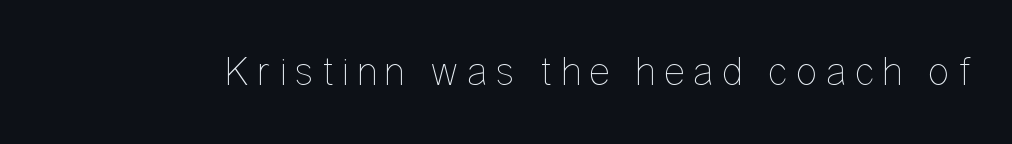
Q: Is the text bold? A: No.
Q: Is the text italic (slanted)? A: No, it is upright.
Q: Is the text underlined? A: No.
Q: Width (condensed, normal, or wide)? A: Condensed.
Q: Stroke contrast? A: Low.
Q: x-height? A: Medium.
Q: Monospaced? A: No.
